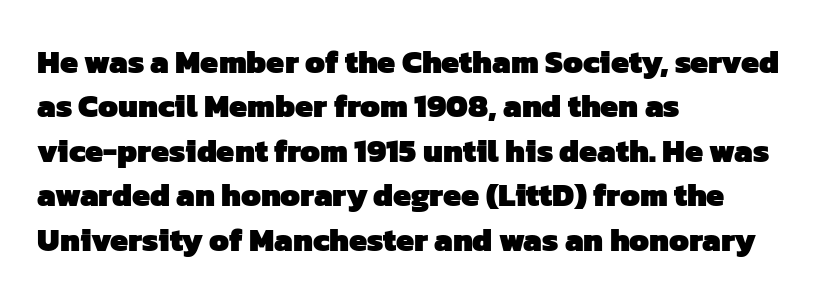
The image shows 32 px heavy sans-serif type; set left-aligned, normal line spacing (1.39x), normal letter spacing, not underlined; low stroke contrast and a medium x-height.
